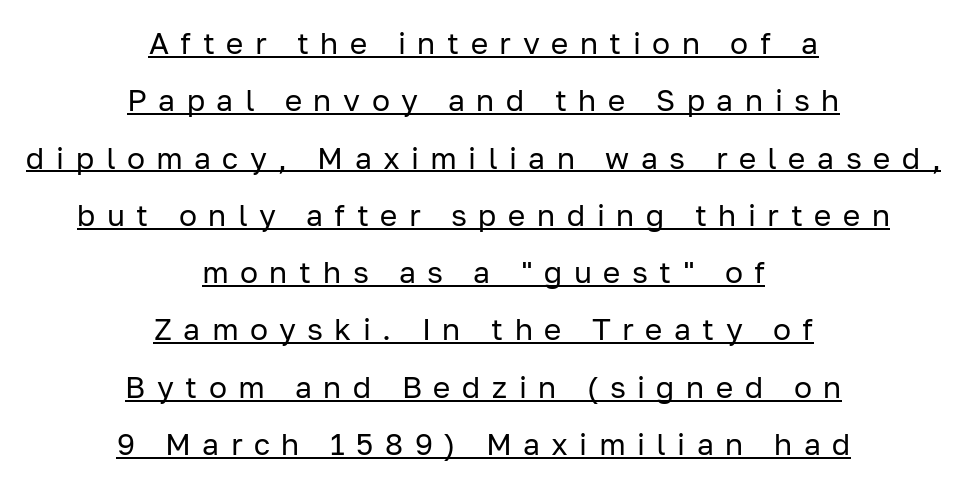
Centered paragraph, ragged on both sides. You could not count columns in this text — the font is proportionally spaced. The characters display no serif detailing; their extremities are plain. Glyph-to-glyph distance is far greater than everyday printed text. A typesetter would call this leading open, well beyond the default.
